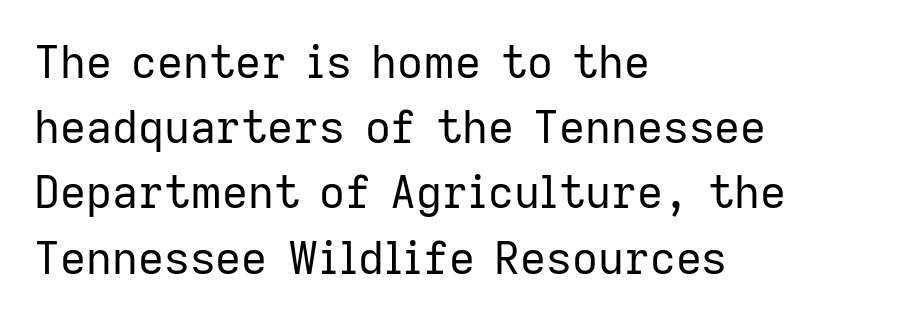
The image shows 45 px regular-weight sans-serif type, upright; set left-aligned, normal line spacing (1.45x), normal letter spacing, not underlined; low stroke contrast and a medium x-height.
